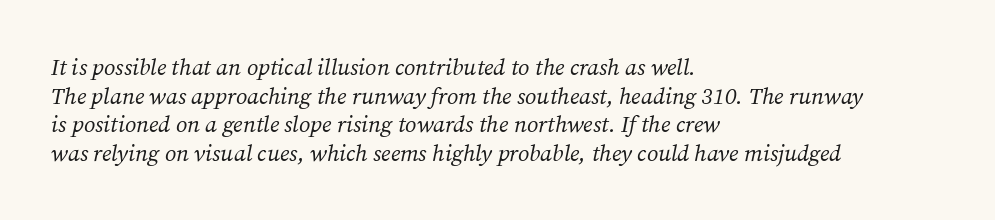
Q: Is the text bold? A: No.
Q: Is the text italic (slanted)? A: Yes, it leans right by about 12 degrees.
Q: Is the text underlined? A: No.
Q: How is the paragraph aligned? A: Left-aligned.
Q: Is the spacing between letters normal or unusually wide? A: Normal.
